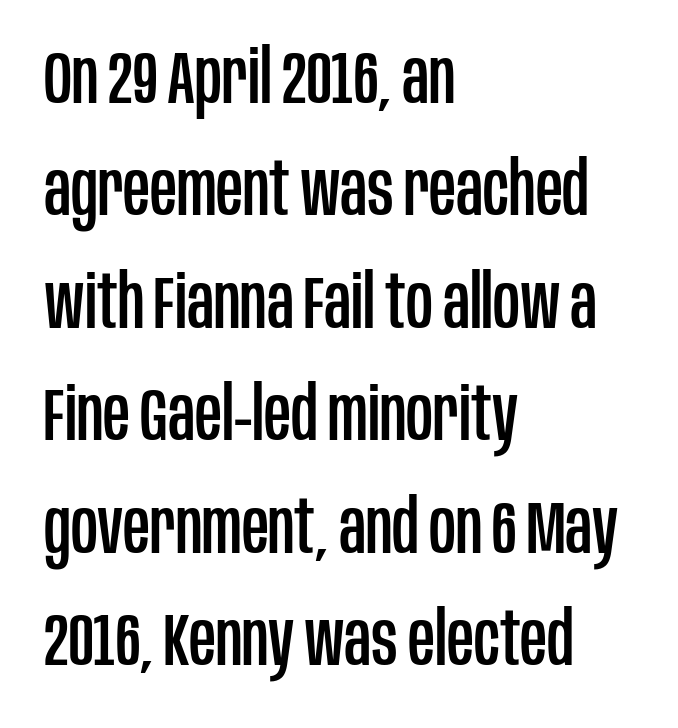
The image shows 74 px condensed sans-serif type, upright; set left-aligned, normal line spacing (1.52x), normal letter spacing, not underlined; low stroke contrast and a large x-height.
